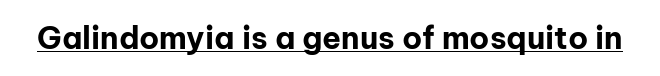
Q: Is the text bold? A: Yes.
Q: Is the text italic (slanted)? A: No, it is upright.
Q: Is the typeface a serif or a sans-serif typeface? A: Sans-serif.
Q: Is the text underlined? A: Yes.
Q: Is the spacing between letters normal or unusually wide? A: Normal.
Q: Width (condensed, normal, or wide)? A: Normal.
Q: Stroke contrast? A: Low.
Q: x-height? A: Medium.
Q: Monospaced? A: No.
